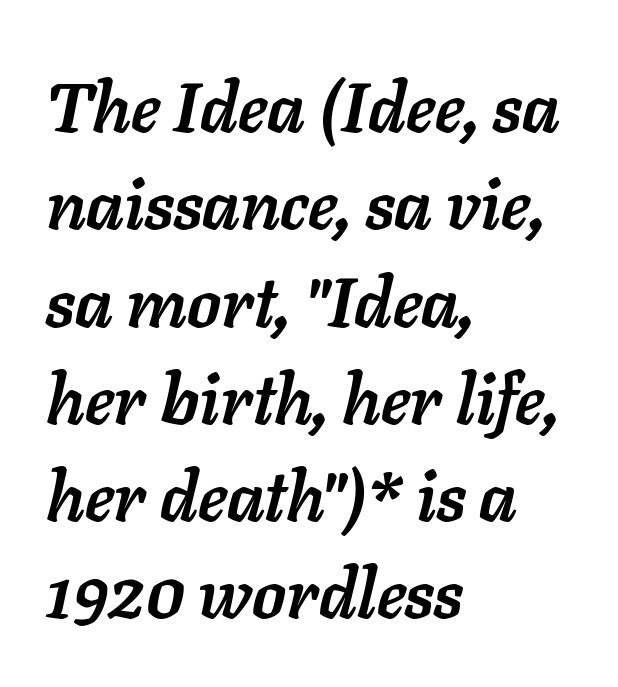
The image shows 69 px semibold type, italic (leaning right); set left-aligned, normal line spacing (1.41x), normal letter spacing, not underlined; low stroke contrast and a medium x-height.
